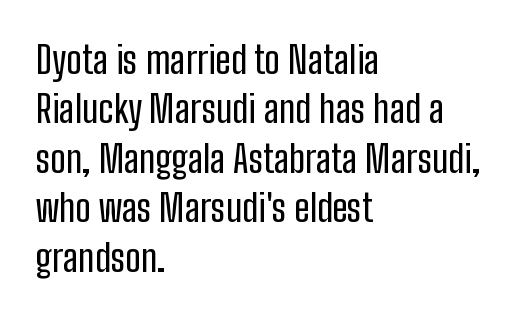
{"serif": "no", "italic": "no", "width": "condensed", "stroke_contrast": "low", "x_height": "medium", "monospaced": "no", "underline": "no", "align": "left", "line_spacing": "normal", "line_spacing_ratio": 1.3, "letter_spacing": "normal", "letter_spacing_em": 0.0, "glyph_px": 38}
